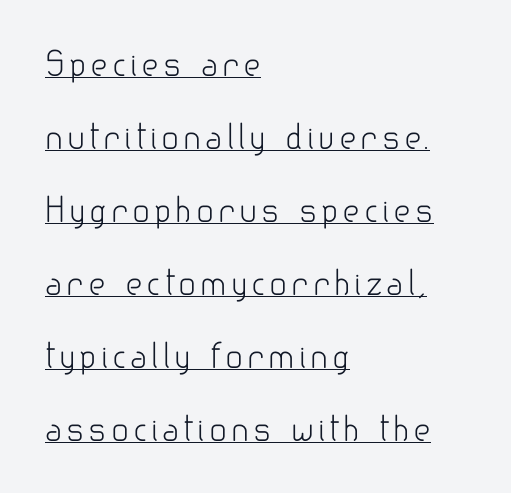
The image shows 33 px light sans-serif type, upright; set left-aligned, loose line spacing (2.21x), underlined; low stroke contrast and a small x-height.
